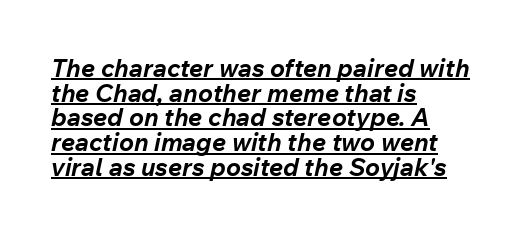
Q: Is the text bold? A: Yes.
Q: Is the text italic (slanted)? A: Yes, it leans right by about 12 degrees.
Q: Is the text underlined? A: Yes.
Q: How is the paragraph aligned? A: Left-aligned.
Q: Is the spacing between letters normal or unusually wide? A: Normal.
Q: Is the spacing between lines tight, normal or loose? A: Tight.
